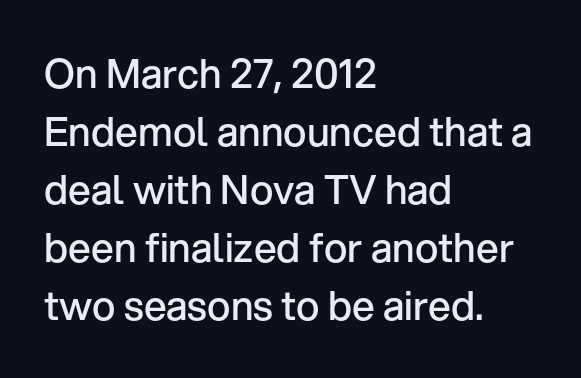
The font is running at a semibold setting, under full bold. No extra tracking has been applied to these lines. Style check: upright. Interline gaps are of average width in this sample. The face used here is proportionally spaced, like ordinary book or web type.
